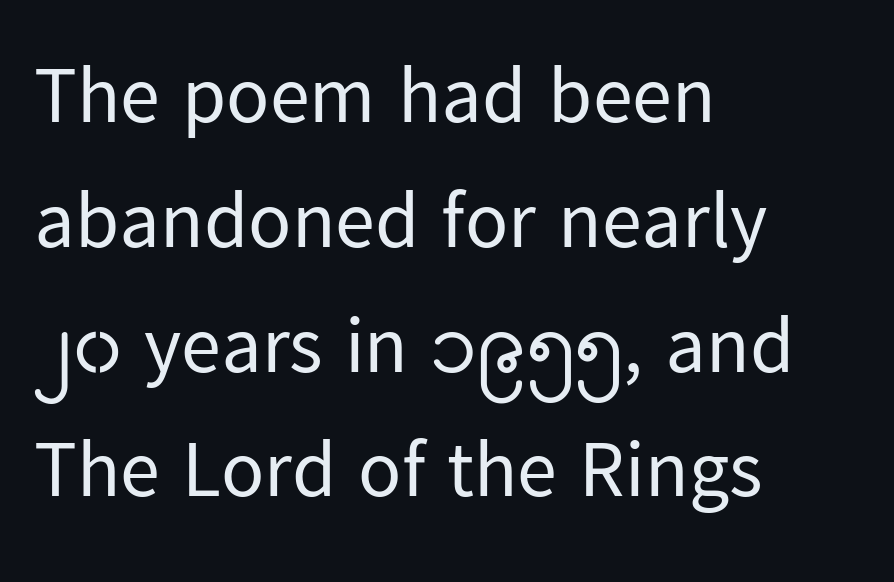
Italic? Not at all — the glyphs are vertical. Words appear dense and cohesive because spacing is normal. Varying glyph widths throughout — classic text-font behaviour. These lines are set flush left with a ragged right edge.
